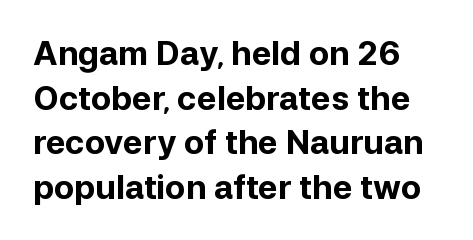
{"serif": "no", "italic": "no", "bold": "yes", "weight": "bold", "width": "normal", "stroke_contrast": "low", "x_height": "medium", "monospaced": "no", "underline": "no", "line_spacing": "normal", "line_spacing_ratio": 1.35, "letter_spacing": "normal", "letter_spacing_em": 0.0, "glyph_px": 33}
